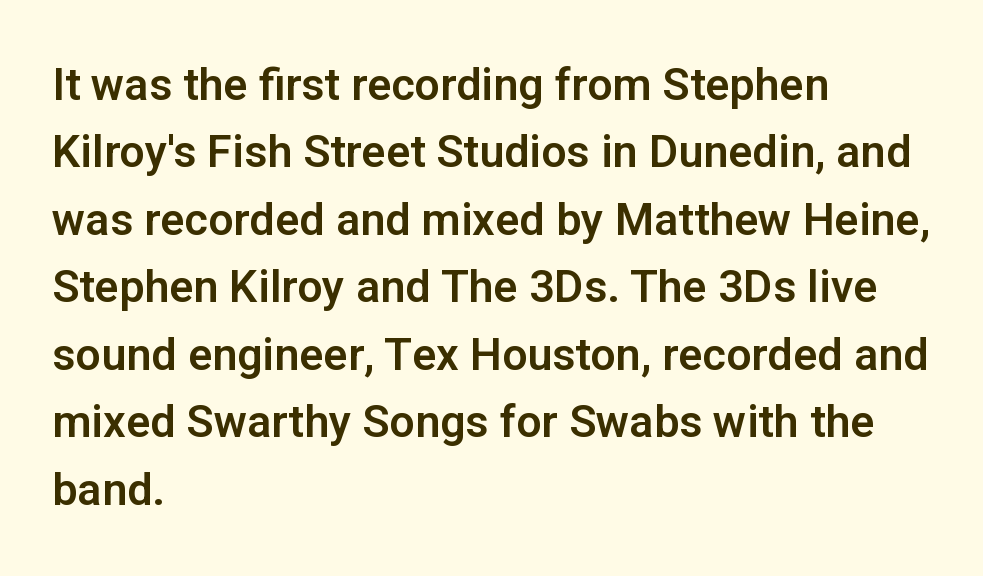
Q: Is the text italic (slanted)? A: No, it is upright.
Q: Is the typeface a serif or a sans-serif typeface? A: Sans-serif.
Q: Is the text underlined? A: No.
Q: How is the paragraph aligned? A: Left-aligned.
Q: Is the spacing between letters normal or unusually wide? A: Normal.
Q: Is the spacing between lines tight, normal or loose? A: Normal.
Q: Width (condensed, normal, or wide)? A: Normal.
Q: Stroke contrast? A: Low.
Q: x-height? A: Medium.
Q: Monospaced? A: No.
